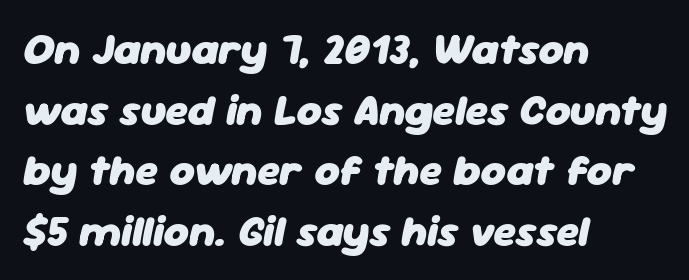
Q: Is the text bold? A: Yes.
Q: Is the text italic (slanted)? A: Yes, it leans right by about 11 degrees.
Q: Is the text underlined? A: No.
Q: How is the paragraph aligned? A: Left-aligned.
Q: Is the spacing between letters normal or unusually wide? A: Normal.
Q: Is the spacing between lines tight, normal or loose? A: Normal.
Q: Width (condensed, normal, or wide)? A: Normal.
Q: Stroke contrast? A: Low.
Q: x-height? A: Medium.
Q: Monospaced? A: No.
